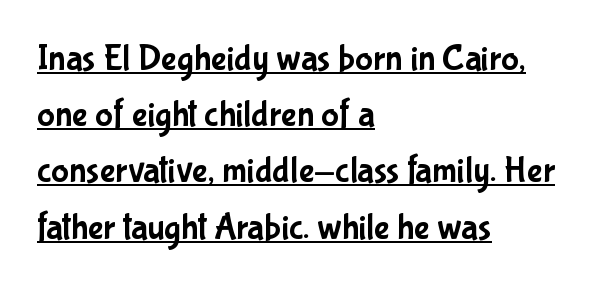
The image shows 37 px condensed sans-serif type, upright; set left-aligned, normal line spacing (1.52x), normal letter spacing, underlined; low stroke contrast and a medium x-height.
